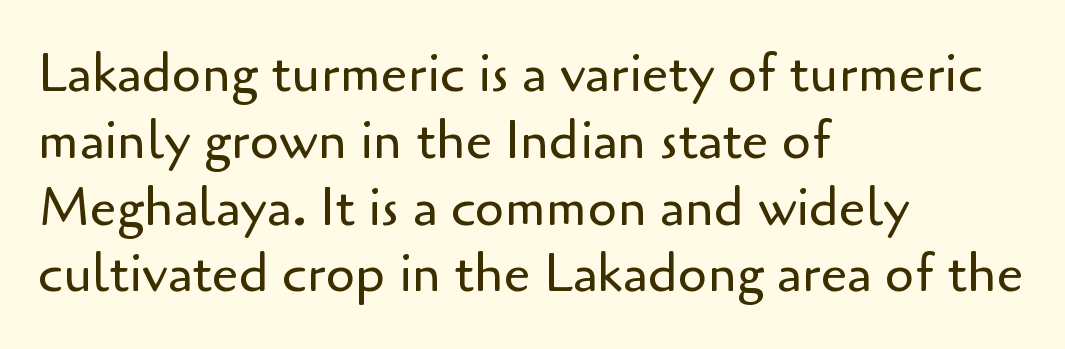
Line spacing here is normal. The line texture is even and compact thanks to regular tracking. Honestly, there is no underline to notice here at all. The letters carry no serifs — their stems end cleanly without finishing strokes.
